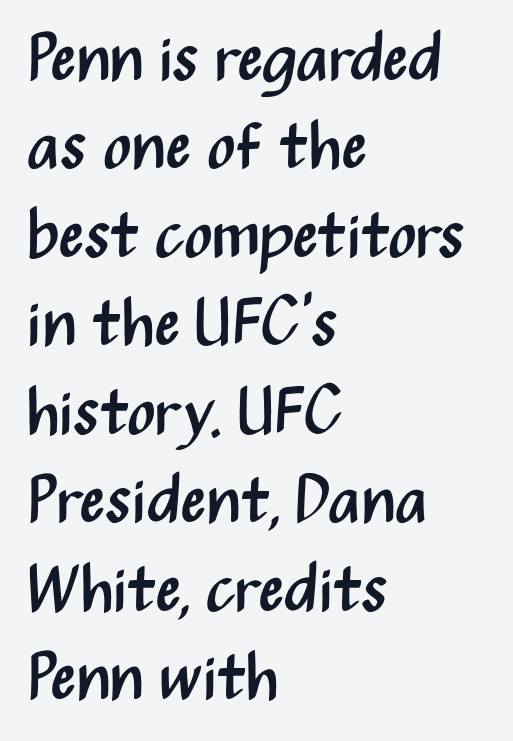
The image shows 66 px regular-weight, condensed sans-serif type, upright; set left-aligned, normal line spacing (1.34x), normal letter spacing, not underlined; medium stroke contrast and a medium x-height.
